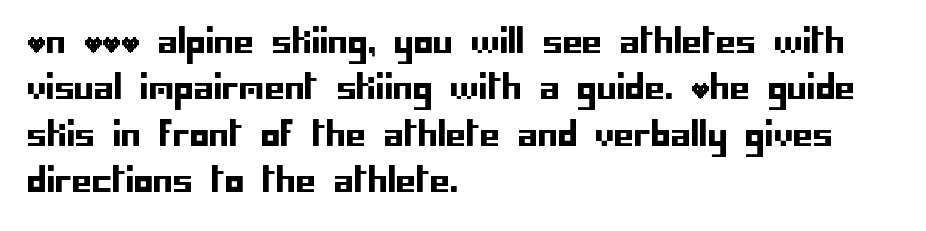
{"serif": "no", "italic": "no", "width": "normal", "stroke_contrast": "low", "x_height": "large", "underline": "no", "align": "left", "line_spacing": "normal", "line_spacing_ratio": 1.45, "letter_spacing": "normal", "letter_spacing_em": 0.0, "glyph_px": 32}
